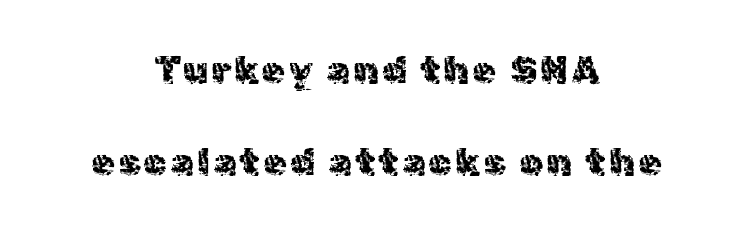
Think of a printed novel: that variable character pitch is what you see here. The compositor balanced each line on the midline. No word sits above an underline. A typesetter would label this face a sans. Is the stroke heavy? The answer is a plain regular-or-lighter. This block would shrink considerably if given ordinary leading; it's expanded now.
